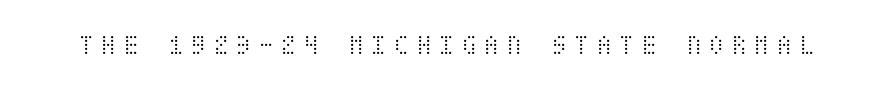
Each word looks stretched out because of the extra space between its letters. The baseline area is clear. The typesetting does not lean heavy: it is not bold. Characters remain perfectly vertical along every line.
